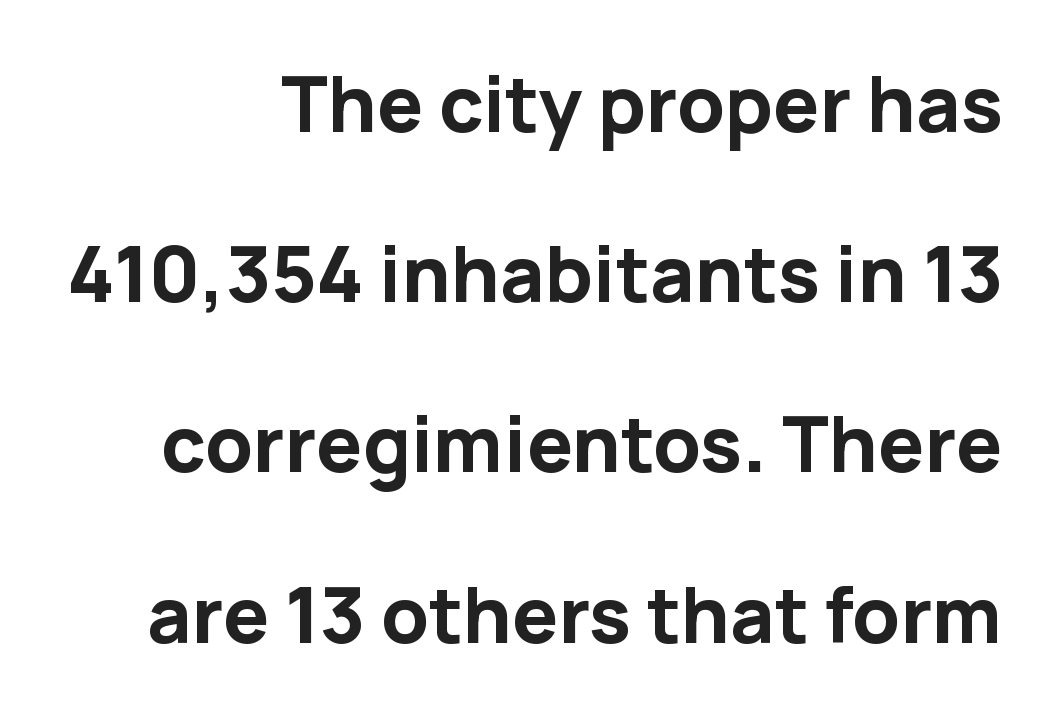
Q: Is the text bold? A: Yes.
Q: Is the text italic (slanted)? A: No, it is upright.
Q: Is the typeface a serif or a sans-serif typeface? A: Sans-serif.
Q: Is the text underlined? A: No.
Q: How is the paragraph aligned? A: Right-aligned.
Q: Is the spacing between letters normal or unusually wide? A: Normal.
Q: Is the spacing between lines tight, normal or loose? A: Loose.
Q: Width (condensed, normal, or wide)? A: Normal.
Q: Stroke contrast? A: Low.
Q: x-height? A: Medium.
Q: Monospaced? A: No.
